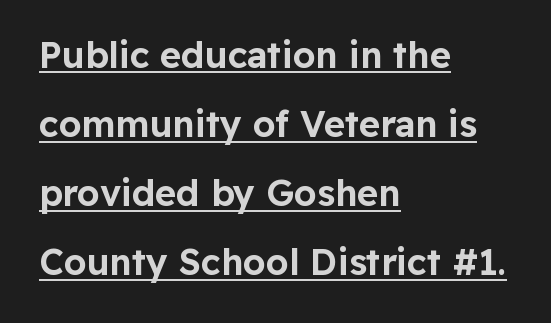
Q: Is the text italic (slanted)? A: No, it is upright.
Q: Is the typeface a serif or a sans-serif typeface? A: Sans-serif.
Q: Is the text underlined? A: Yes.
Q: How is the paragraph aligned? A: Left-aligned.
Q: Is the spacing between letters normal or unusually wide? A: Normal.
Q: Is the spacing between lines tight, normal or loose? A: Loose.
Q: Width (condensed, normal, or wide)? A: Normal.
Q: Stroke contrast? A: Low.
Q: x-height? A: Medium.
Q: Monospaced? A: No.
